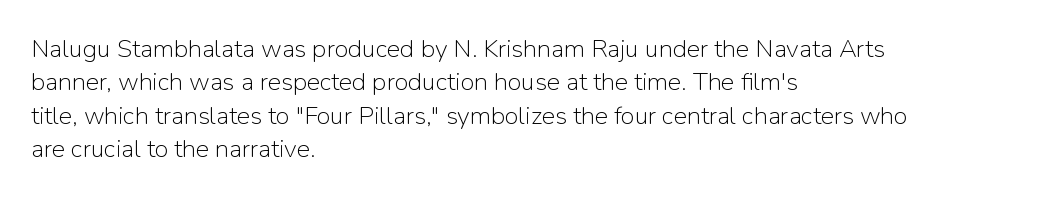
Notice how the stems are strictly vertical — no italics here. Clear beneath every line of the passage. Compared with typical paragraphs, the rows here are spaced about the same. The letters look calm and open, with moderate or lighter stems. Spacing between characters is what you'd get straight out of the box.
